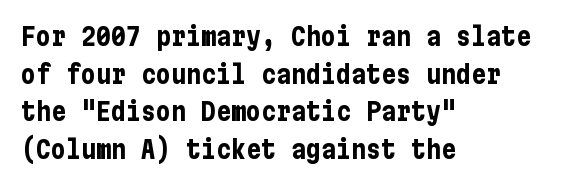
Q: Is the text bold? A: Yes.
Q: Is the text italic (slanted)? A: No, it is upright.
Q: Is the text underlined? A: No.
Q: How is the paragraph aligned? A: Left-aligned.
Q: Is the spacing between letters normal or unusually wide? A: Normal.
Q: Is the spacing between lines tight, normal or loose? A: Normal.
